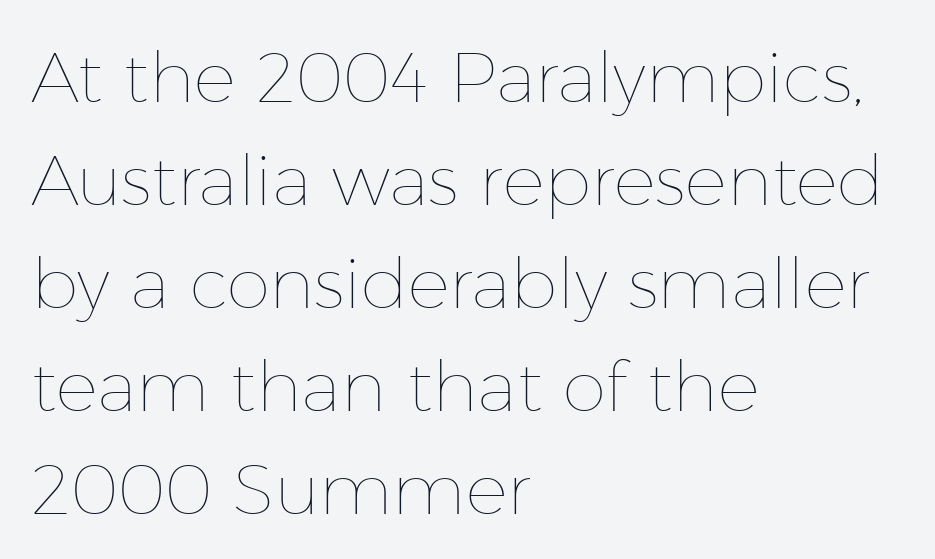
The image shows 70 px thin type, upright; set left-aligned, normal line spacing (1.47x), normal letter spacing, not underlined; low stroke contrast and a medium x-height.
